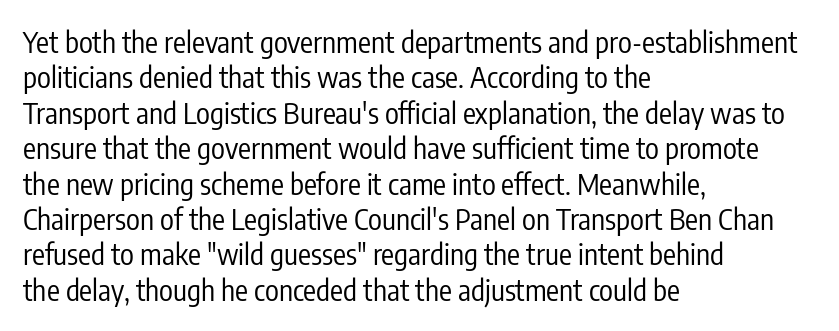
Where is the straight margin? On the left. Check where the strokes stop: nothing finishes them off — pure sans. Quick note: underline off. The gaps between neighbouring characters are ordinary and unremarkable.
